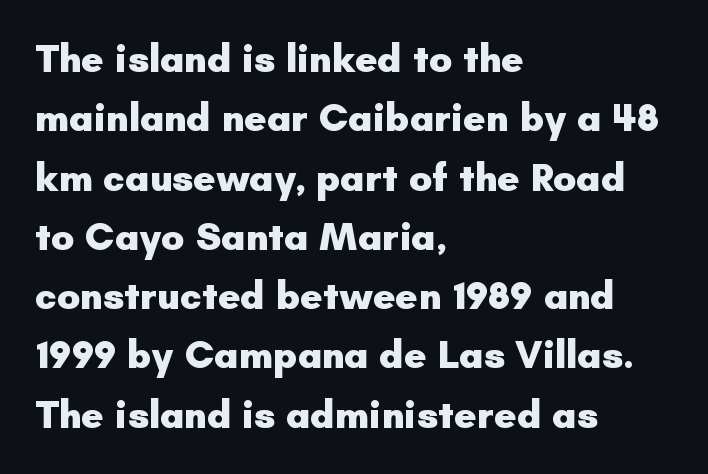
Honestly, there is no underline to notice here at all. Reading down the block, your eye returns to a fixed left position each line. The tracking reads as untouched default to a designer's eye. Ordinary non-slanted type is in use. The type family on display is of the sans-serif kind. Chunky letters — that's bold for sure.
